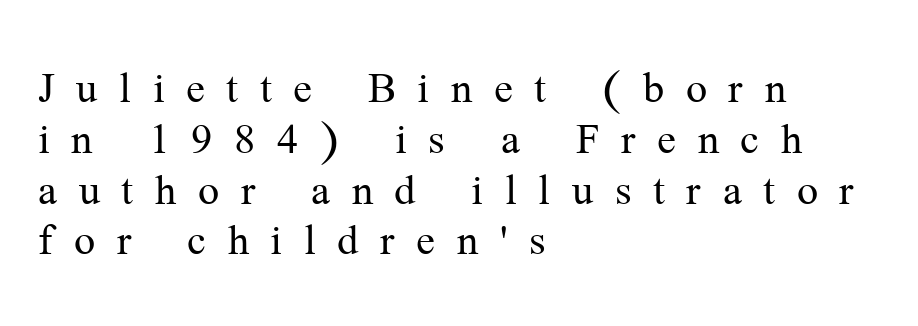
Q: Is the text bold? A: No.
Q: Is the text italic (slanted)? A: No, it is upright.
Q: Is the typeface a serif or a sans-serif typeface? A: Serif.
Q: Is the text underlined? A: No.
Q: How is the paragraph aligned? A: Left-aligned.
Q: Is the spacing between letters normal or unusually wide? A: Unusually wide.
Q: Is the spacing between lines tight, normal or loose? A: Tight.
Q: Width (condensed, normal, or wide)? A: Normal.
Q: Stroke contrast? A: Medium.
Q: x-height? A: Medium.
Q: Monospaced? A: No.
